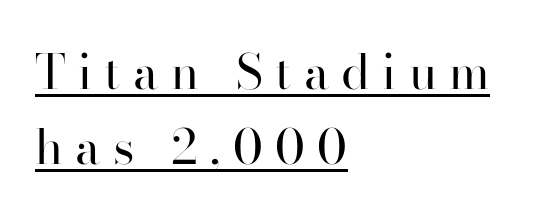
{"serif": "yes", "italic": "no", "bold": "no", "weight": "regular", "width": "normal", "stroke_contrast": "high", "x_height": "small", "monospaced": "no", "underline": "yes", "align": "left", "line_spacing": "normal", "line_spacing_ratio": 1.56, "letter_spacing": "wide", "letter_spacing_em": 0.26, "glyph_px": 48}
